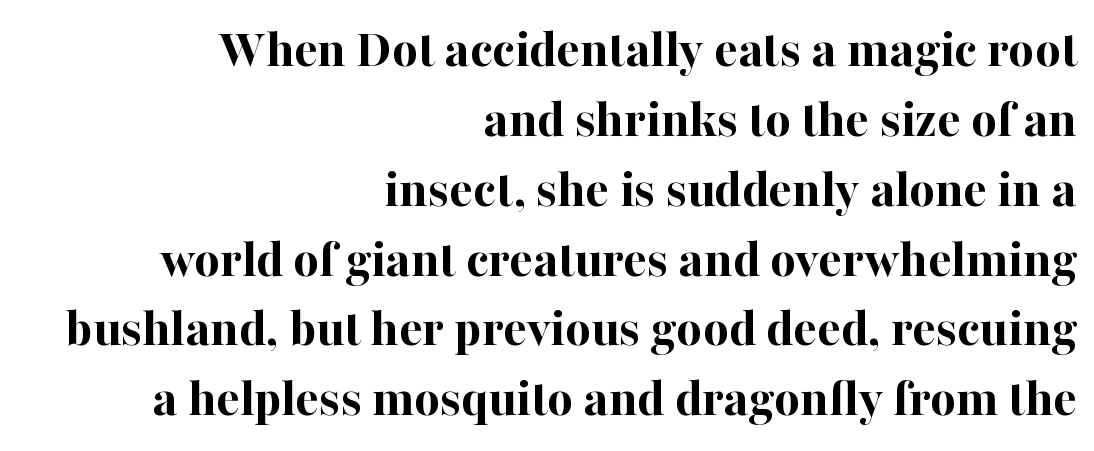
The image shows 55 px bold serif type, upright; set right-aligned, normal line spacing (1.27x), normal letter spacing, not underlined; high stroke contrast and a medium x-height.
